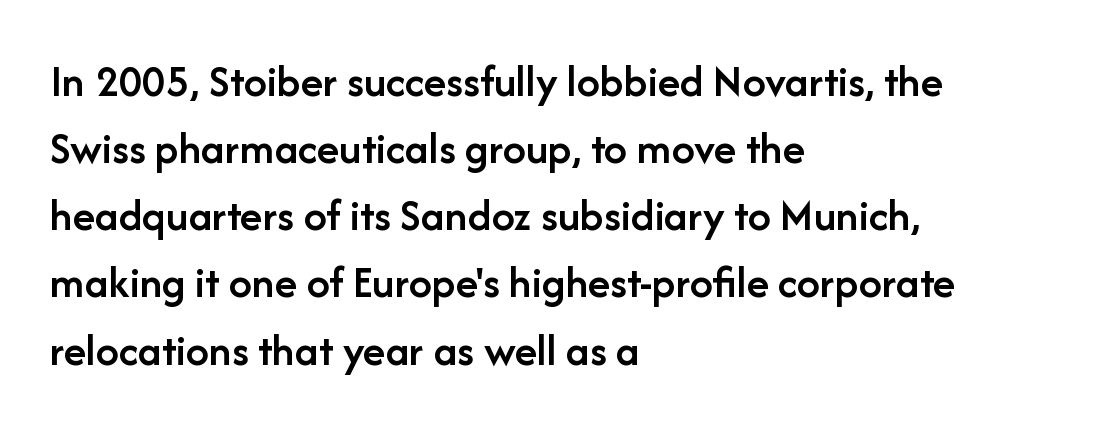
The image shows 46 px semibold sans-serif type, upright; set left-aligned, normal line spacing (1.46x), normal letter spacing, not underlined; low stroke contrast and a medium x-height.
